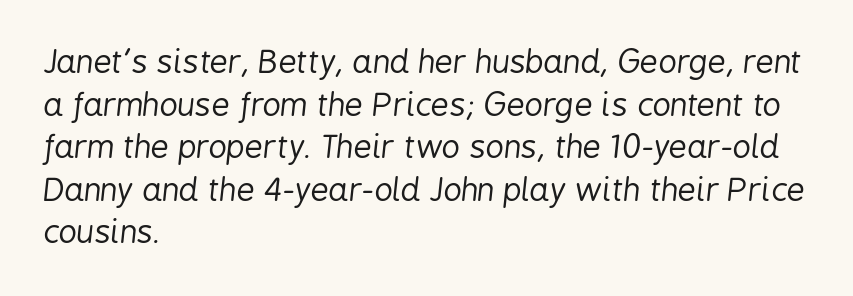
Notice how descenders clear the ascenders below comfortably — that's standard leading. The letters advance in unequal steps, a hallmark of proportional type. Teacher's note: observe the even left margin — that is flush-left alignment. A typesetter would call this zero additional tracking. These lines were composed using italics.
